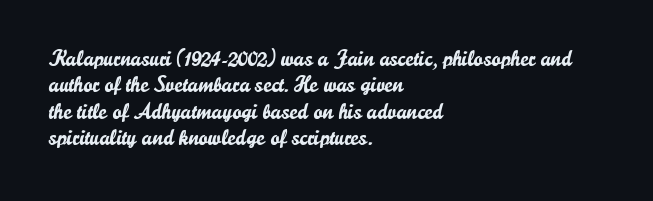
The image shows 22 px text type; set left-aligned, line spacing 1.2x, normal letter spacing, not underlined.
